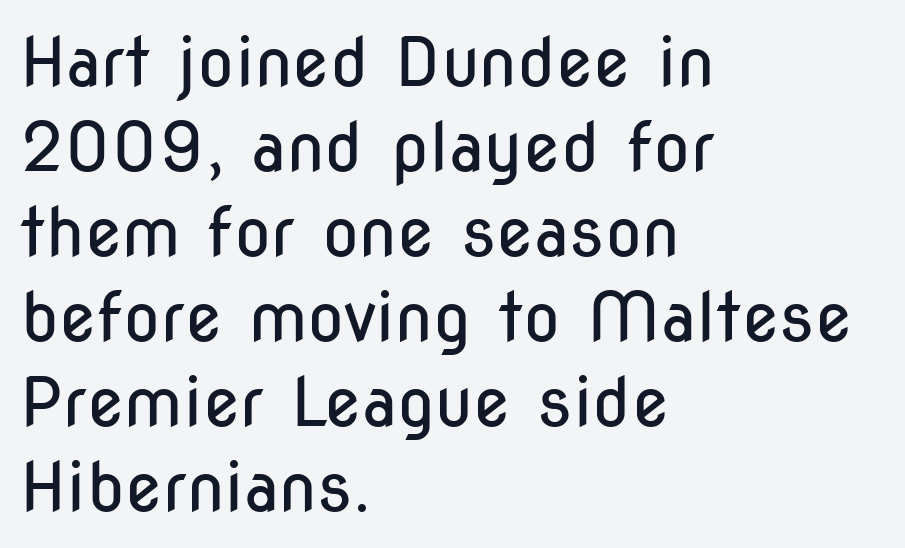
Q: Is the text bold? A: No.
Q: Is the text italic (slanted)? A: No, it is upright.
Q: Is the typeface a serif or a sans-serif typeface? A: Sans-serif.
Q: Is the text underlined? A: No.
Q: How is the paragraph aligned? A: Left-aligned.
Q: Is the spacing between letters normal or unusually wide? A: Normal.
Q: Is the spacing between lines tight, normal or loose? A: Normal.
Q: Width (condensed, normal, or wide)? A: Condensed.
Q: Stroke contrast? A: Low.
Q: x-height? A: Medium.
Q: Monospaced? A: No.
